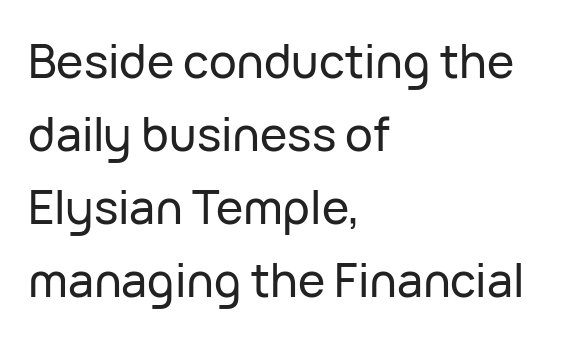
Q: Is the text italic (slanted)? A: No, it is upright.
Q: Is the typeface a serif or a sans-serif typeface? A: Sans-serif.
Q: Is the text underlined? A: No.
Q: How is the paragraph aligned? A: Left-aligned.
Q: Is the spacing between letters normal or unusually wide? A: Normal.
Q: Is the spacing between lines tight, normal or loose? A: Normal.
Q: Width (condensed, normal, or wide)? A: Normal.
Q: Stroke contrast? A: Low.
Q: x-height? A: Medium.
Q: Monospaced? A: No.
